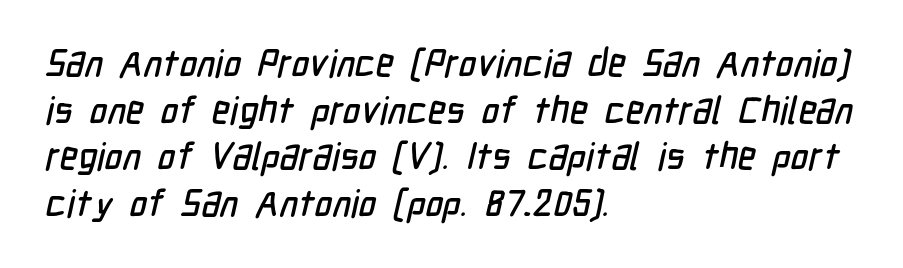
The image shows 38 px condensed sans-serif type; set left-aligned, line spacing 1.23x, normal letter spacing, not underlined; low stroke contrast and a medium x-height.
